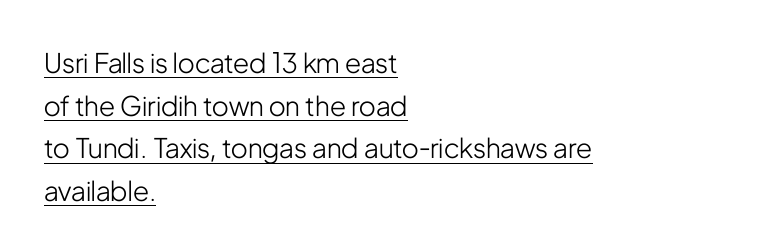
The image shows 27 px text type, upright; set left-aligned, normal line spacing (1.58x), normal letter spacing, underlined.
